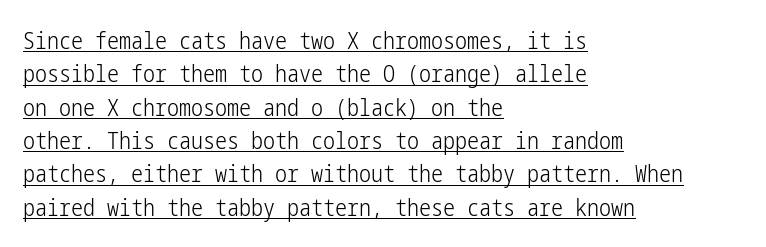
Emphasis is given by a line drawn under the lettering. The text block is weighted toward the left margin, trailing off unevenly rightward. These lines sit exactly where default settings would place them. This is roman type, the default non-slanted kind.
